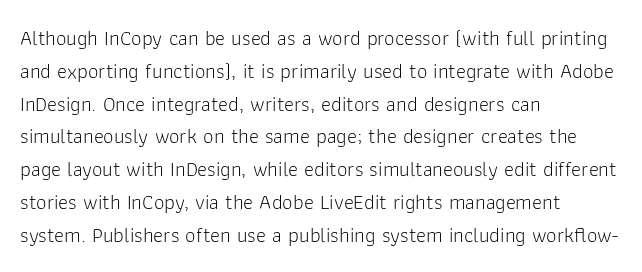
Upright lettering throughout. The rows are spaced the way most documents space them. These lines stack with their left ends in a neat column. The space beneath each line is pristine and unruled. This sample uses plain, unmodified letter spacing. Stem width sits at or under what a default text font uses.
